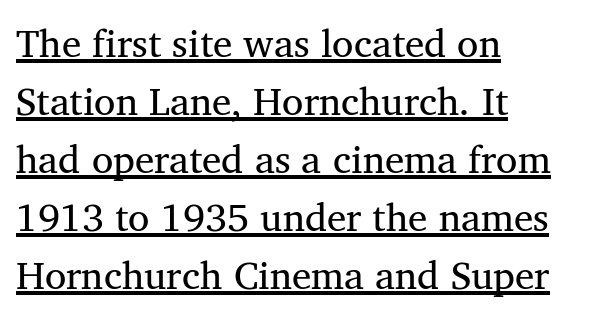
Q: Is the text bold? A: No.
Q: Is the typeface a serif or a sans-serif typeface? A: Serif.
Q: Is the text underlined? A: Yes.
Q: How is the paragraph aligned? A: Left-aligned.
Q: Is the spacing between letters normal or unusually wide? A: Normal.
Q: Is the spacing between lines tight, normal or loose? A: Normal.
Q: Width (condensed, normal, or wide)? A: Normal.
Q: Stroke contrast? A: Medium.
Q: x-height? A: Medium.
Q: Monospaced? A: No.
